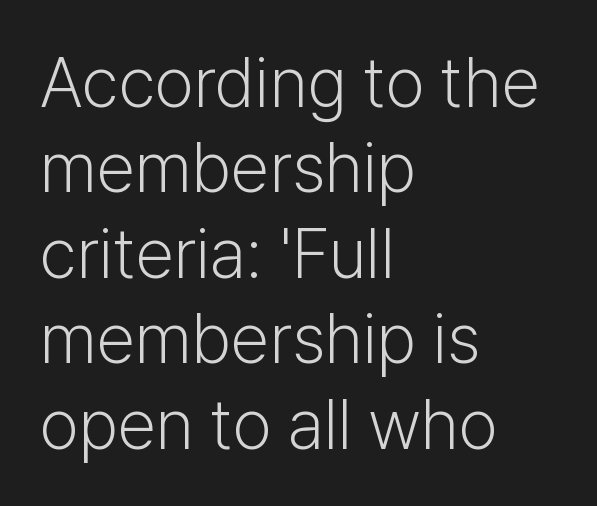
Every stem runs plumb, perpendicular to the baseline. Heaviness? Minimal to ordinary, like unemphasized prose. Note the varied advance widths — an 'i' is clearly narrower than an 'm'. No extra tracking has been applied to these lines. Alignment: flush left.
